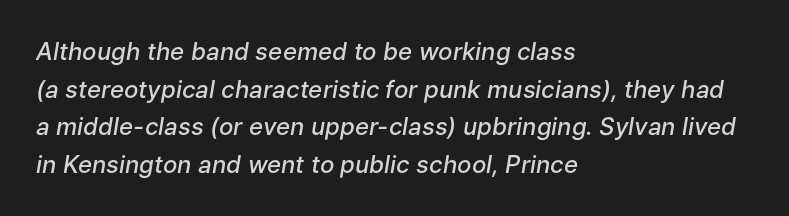
The image shows 24 px text type, italic (leaning right); set left-aligned, normal line spacing (1.57x), normal letter spacing, not underlined.
